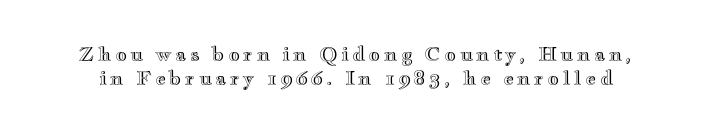
Style check: upright. The whitespace from short lines is split evenly between both sides. Unmarked baselines from the first word to the last.
